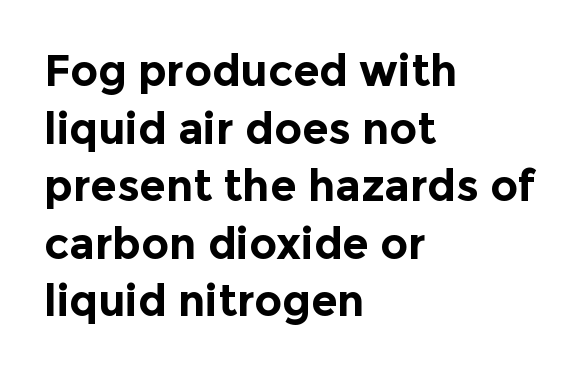
{"serif": "no", "italic": "no", "bold": "yes", "weight": "bold", "width": "normal", "x_height": "medium", "monospaced": "no", "underline": "no", "align": "left", "line_spacing": "normal", "line_spacing_ratio": 1.34, "letter_spacing": "normal", "letter_spacing_em": 0.0, "glyph_px": 43}
